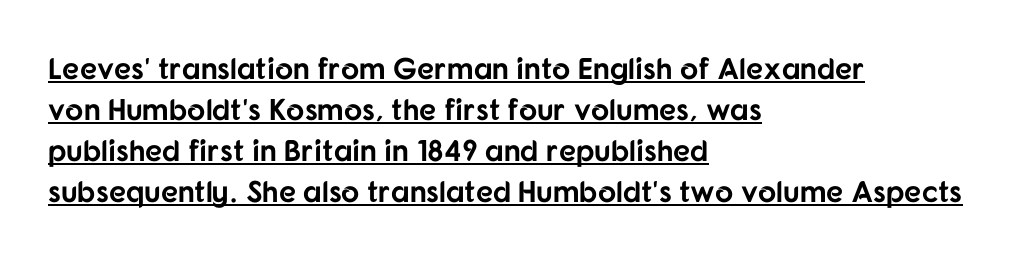
Heavy-handed strokes throughout: this text is bold. The block of text has a typical density, with ordinary space between rows. The passage shown is underscored from start to finish. A typesetter would call this zero additional tracking. Characters remain perfectly vertical along every line.
